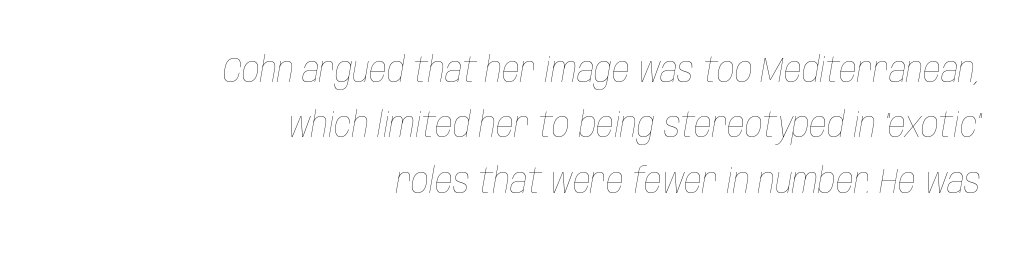
The letterforms sit shoulder to shoulder at normal distance. The setting favours the right margin, as signatures and pull-quotes sometimes do. Any mark beneath the type? The region is blank. Italic: yes, the glyphs are oblique.
